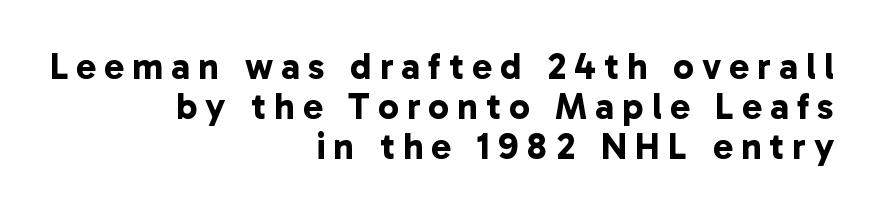
The image shows 37 px bold sans-serif type; set right-aligned, tight line spacing (1.08x), unusually wide letter spacing (+0.22 em), not underlined; low stroke contrast and a medium x-height.
